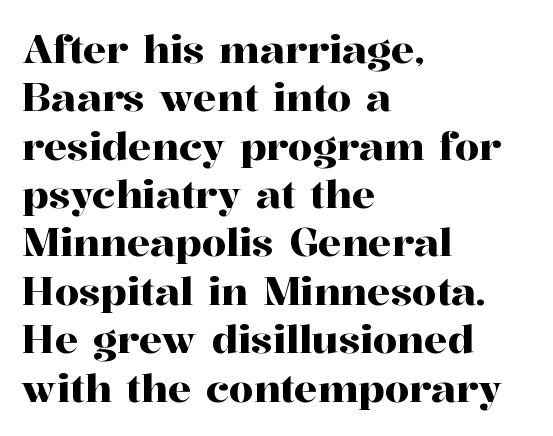
The image shows 39 px serif type, upright; set left-aligned, line spacing 1.24x, normal letter spacing, not underlined; high stroke contrast and a medium x-height.
